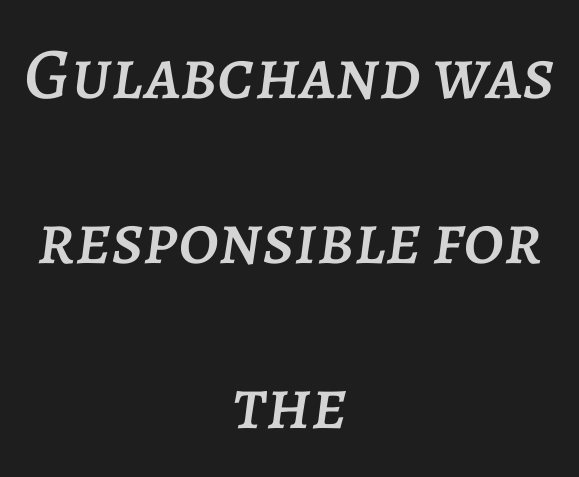
Q: Is the text italic (slanted)? A: Yes, it leans right by about 7 degrees.
Q: Is the text underlined? A: No.
Q: How is the paragraph aligned? A: Centered.
Q: Is the spacing between letters normal or unusually wide? A: Normal.
Q: Is the spacing between lines tight, normal or loose? A: Loose.
Q: Width (condensed, normal, or wide)? A: Normal.
Q: Stroke contrast? A: Low.
Q: x-height? A: Large.
Q: Monospaced? A: No.
